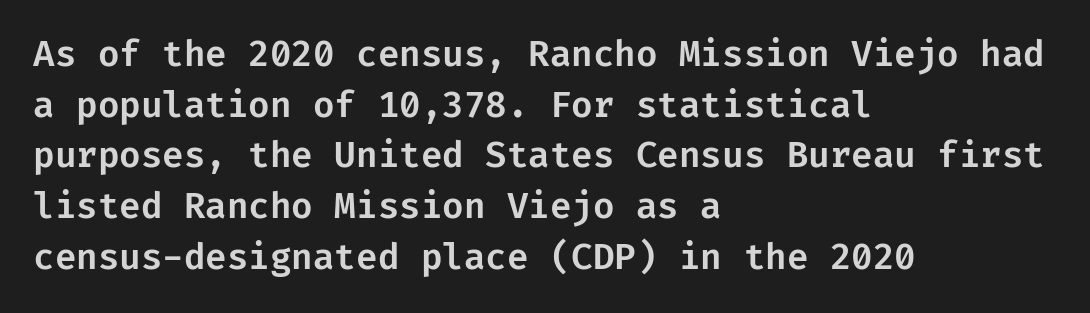
The image shows 35 px sans-serif type, upright; set left-aligned, normal line spacing (1.45x), normal letter spacing, not underlined; low stroke contrast and a medium x-height.
